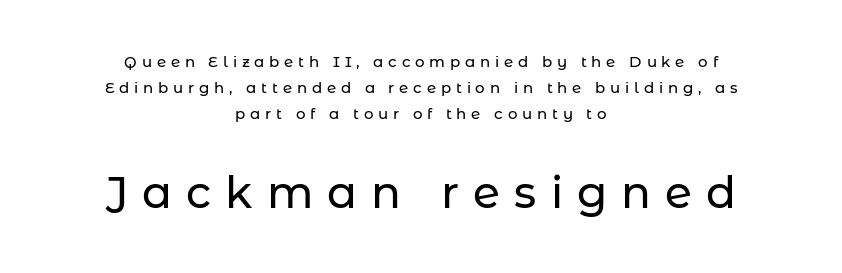
{"serif": "no", "italic": "no", "width": "normal", "stroke_contrast": "low", "x_height": "medium", "monospaced": "no", "underline": "no", "align": "center", "line_spacing_ratio": 1.74, "letter_spacing": "wide", "letter_spacing_em": 0.32, "larger_block": "second", "size_ratio": 2.93, "glyph_px": 44}
